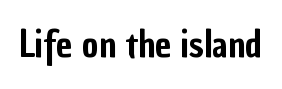
Q: Is the text italic (slanted)? A: No, it is upright.
Q: Is the typeface a serif or a sans-serif typeface? A: Sans-serif.
Q: Is the text underlined? A: No.
Q: Is the spacing between letters normal or unusually wide? A: Normal.
Q: Width (condensed, normal, or wide)? A: Condensed.
Q: Stroke contrast? A: Low.
Q: x-height? A: Medium.
Q: Monospaced? A: No.
